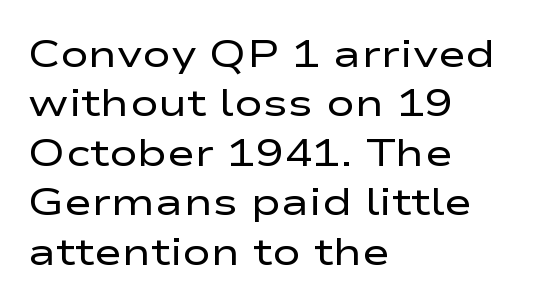
A roman cut, with each character standing at attention. The passage shown is typed in a proportional face where columns would drift. Short and long lines alike share a common starting point at left. The face looks like a standard text weight, possibly lighter.
